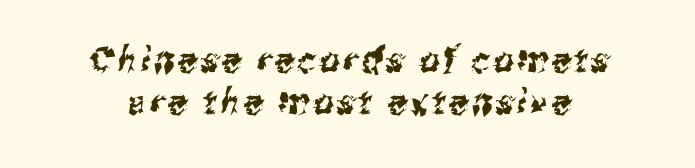
Think of a printed novel: that variable character pitch is what you see here. Has an underline been added? It has not. The typeface chosen for these lines omits serifs.
